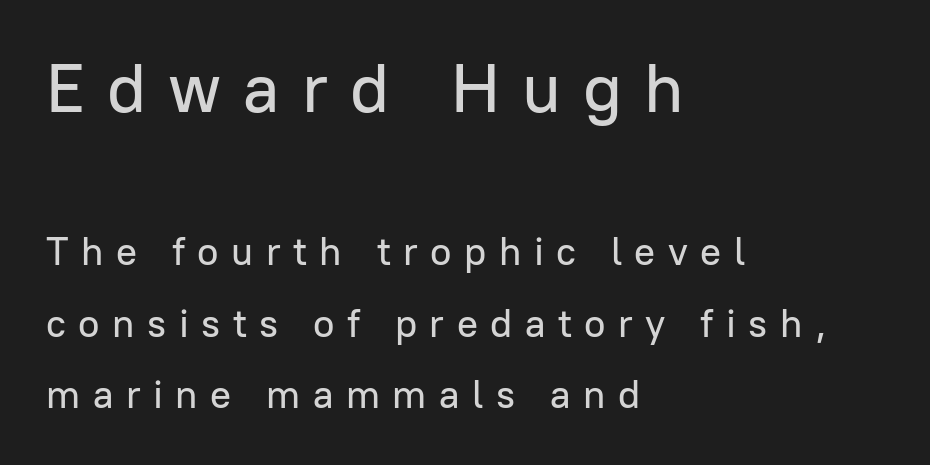
{"serif": "no", "italic": "no", "width": "normal", "stroke_contrast": "low", "x_height": "medium", "monospaced": "no", "underline": "no", "align": "left", "line_spacing_ratio": 1.83, "letter_spacing": "wide", "letter_spacing_em": 0.32, "larger_block": "first", "size_ratio": 1.77, "glyph_px": 69}
